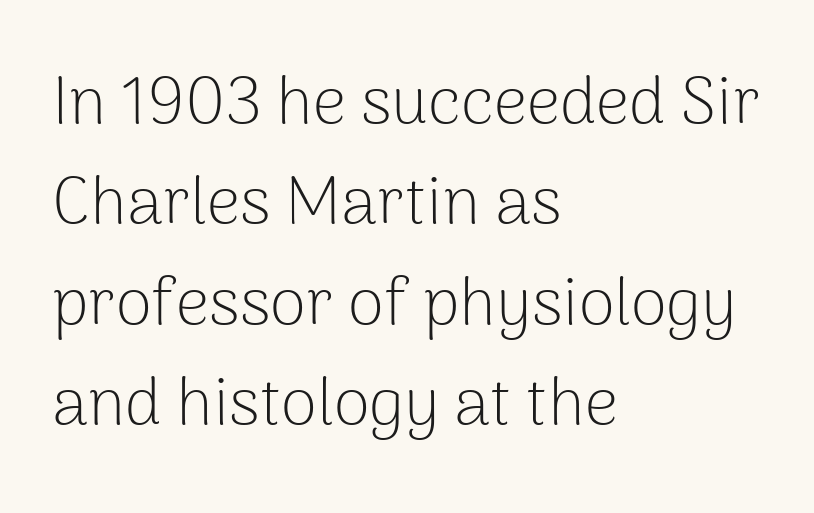
{"serif": "no", "italic": "no", "bold": "no", "weight": "light", "width": "normal", "stroke_contrast": "low", "x_height": "medium", "monospaced": "no", "underline": "no", "align": "left", "line_spacing": "normal", "line_spacing_ratio": 1.52, "letter_spacing": "normal", "letter_spacing_em": 0.0, "glyph_px": 66}
